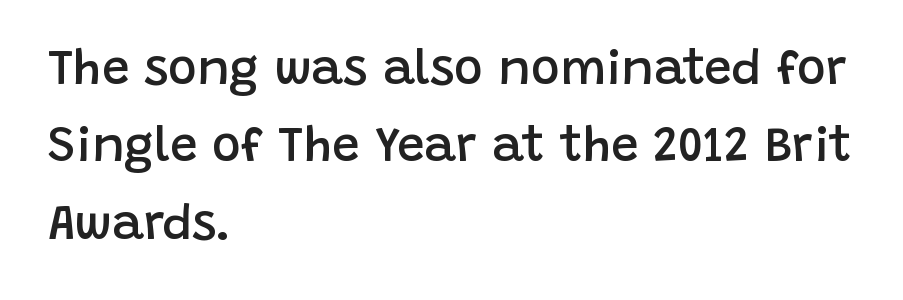
Q: Is the text bold? A: Semi-bold.
Q: Is the text italic (slanted)? A: No, it is upright.
Q: Is the typeface a serif or a sans-serif typeface? A: Sans-serif.
Q: Is the text underlined? A: No.
Q: How is the paragraph aligned? A: Left-aligned.
Q: Is the spacing between letters normal or unusually wide? A: Normal.
Q: Is the spacing between lines tight, normal or loose? A: Normal.
Q: Width (condensed, normal, or wide)? A: Normal.
Q: Stroke contrast? A: Low.
Q: x-height? A: Large.
Q: Monospaced? A: No.
